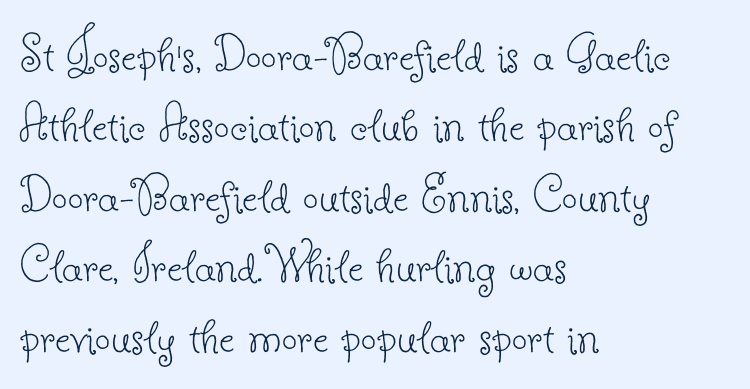
Q: Is the text bold? A: No.
Q: Is the text italic (slanted)? A: No, it is upright.
Q: Is the typeface a serif or a sans-serif typeface? A: Serif.
Q: Is the text underlined? A: No.
Q: How is the paragraph aligned? A: Left-aligned.
Q: Is the spacing between letters normal or unusually wide? A: Normal.
Q: Is the spacing between lines tight, normal or loose? A: Normal.
Q: Width (condensed, normal, or wide)? A: Normal.
Q: Stroke contrast? A: Low.
Q: x-height? A: Small.
Q: Monospaced? A: No.
